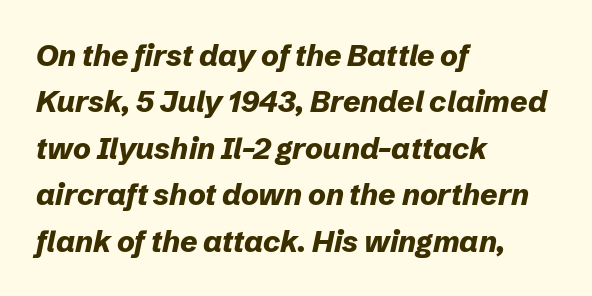
These lines are rendered in a variable-pitch font. A full-strength bold gives these letters their thick strokes. Between one letter and the next there's only the usual sliver of space. These lines were composed using italics. Reading down the block, your eye returns to a fixed left position each line. Notice how descenders clear the ascenders below comfortably — that's standard leading.
